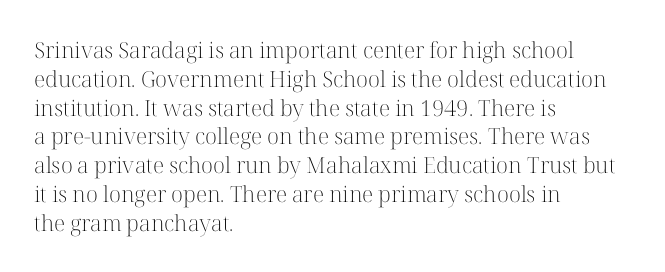
No extra ink here — the face is not bold. The ragged edge is on the right, which tells us the setting is flush left. Decoration check: the copy has no underline. Between one letter and the next there's only the usual sliver of space. No italicization has been applied; the sample stays upright. Successive baselines arrive at the customary interval.
